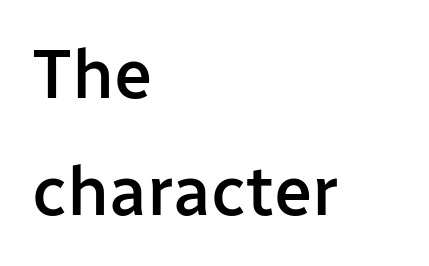
{"serif": "no", "italic": "no", "bold": "semi", "weight": "semibold", "width": "normal", "stroke_contrast": "low", "x_height": "medium", "monospaced": "no", "underline": "no", "align": "left", "line_spacing": "normal", "line_spacing_ratio": 1.7, "letter_spacing": "normal", "letter_spacing_em": 0.0, "glyph_px": 69}
